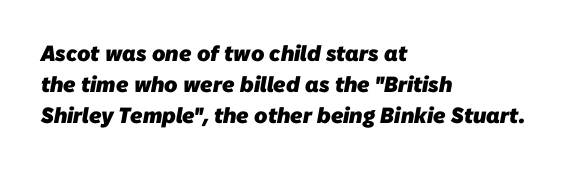
Q: Is the text bold? A: Yes.
Q: Is the text underlined? A: No.
Q: How is the paragraph aligned? A: Left-aligned.
Q: Is the spacing between letters normal or unusually wide? A: Normal.
Q: Is the spacing between lines tight, normal or loose? A: Normal.
